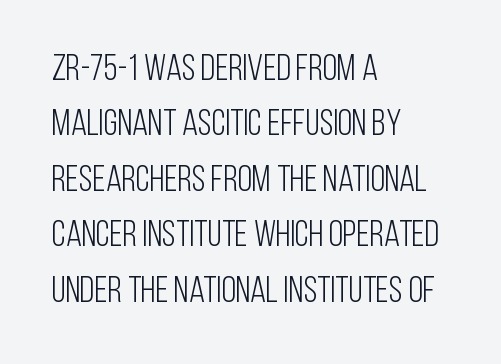
In terms of posture, this sample is upright. Decoration check: the copy has no underline. There is no visible air inserted between adjacent glyphs. One-word summary of the alignment: left. Type style note: lacks serifs. Whoever set this chose a conventional vertical rhythm.
